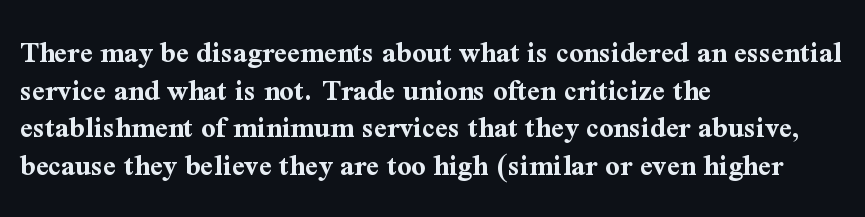
{"serif": "yes", "italic": "no", "bold": "yes", "weight": "bold", "width": "normal", "stroke_contrast": "medium", "x_height": "medium", "monospaced": "no", "underline": "no", "align": "left", "line_spacing_ratio": 1.21, "letter_spacing": "normal", "letter_spacing_em": 0.0, "glyph_px": 31}
